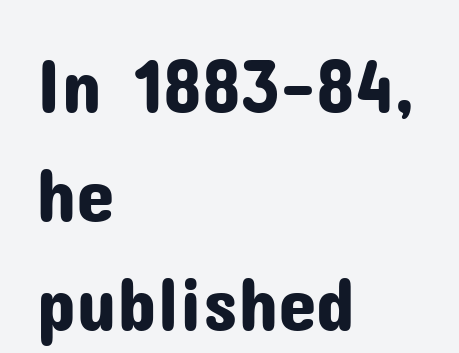
{"serif": "no", "italic": "no", "width": "normal", "stroke_contrast": "low", "x_height": "medium", "monospaced": "no", "underline": "no", "align": "left", "line_spacing": "normal", "line_spacing_ratio": 1.4, "letter_spacing": "normal", "letter_spacing_em": 0.0, "glyph_px": 78}
